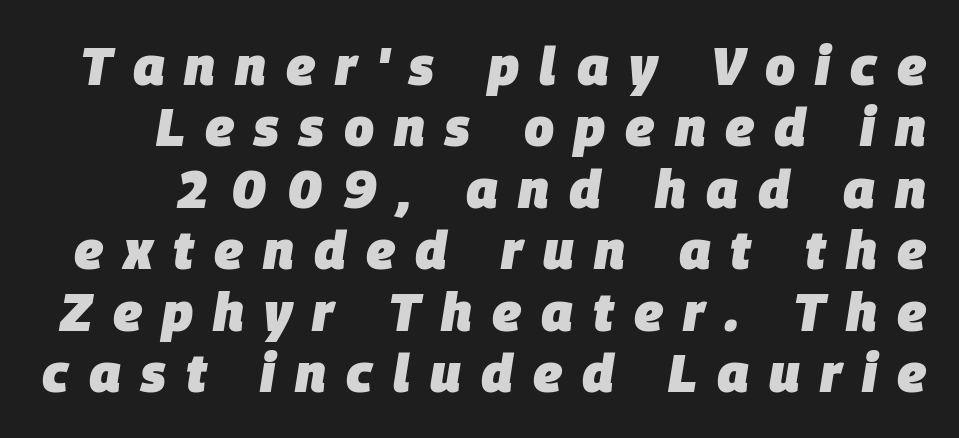
Q: Is the text bold? A: Yes.
Q: Is the text italic (slanted)? A: Yes, it leans right by about 9 degrees.
Q: Is the text underlined? A: No.
Q: Is the spacing between letters normal or unusually wide? A: Unusually wide.
Q: Width (condensed, normal, or wide)? A: Normal.
Q: Stroke contrast? A: Low.
Q: x-height? A: Large.
Q: Monospaced? A: No.
